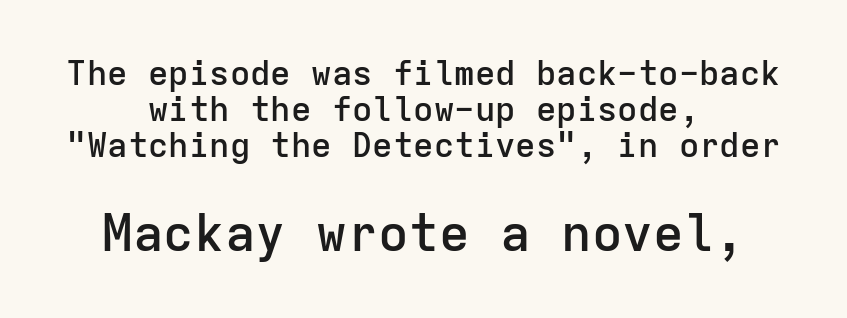
Q: Is the text bold? A: Semi-bold.
Q: Is the text italic (slanted)? A: No, it is upright.
Q: Is the typeface a serif or a sans-serif typeface? A: Sans-serif.
Q: Is the text underlined? A: No.
Q: How is the paragraph aligned? A: Centered.
Q: Is the spacing between letters normal or unusually wide? A: Normal.
Q: Is the spacing between lines tight, normal or loose? A: Tight.
Q: Which block of text is set in a larger size, the first (top) or the second (bottom)? A: The second (bottom) one.
Q: Width (condensed, normal, or wide)? A: Normal.
Q: Stroke contrast? A: Low.
Q: x-height? A: Medium.
Q: Monospaced? A: Yes.
